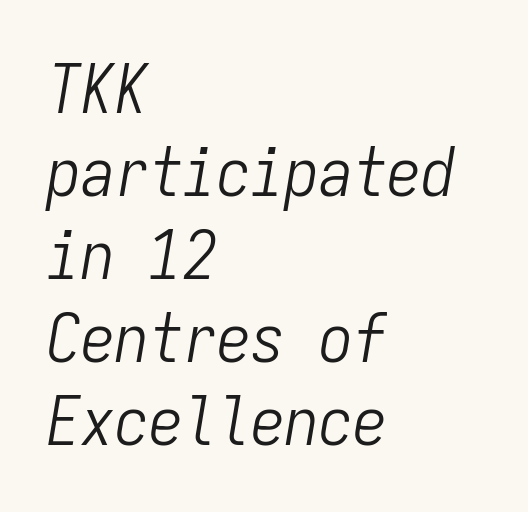
{"italic": "yes", "lean": "right", "slant_degrees": 9, "bold": "no", "weight": "light", "width": "condensed", "stroke_contrast": "low", "x_height": "medium", "monospaced": "yes", "underline": "no", "align": "left", "line_spacing_ratio": 1.22, "letter_spacing": "normal", "letter_spacing_em": 0.0, "glyph_px": 68}
